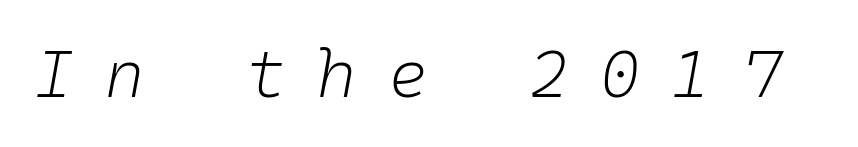
Posture: slanted. Every character here occupies the same horizontal width, giving the sample a typewriter-like rhythm. Does extra space separate the letters? Yes, quite a lot of it. Plain, unruled lines of type.
